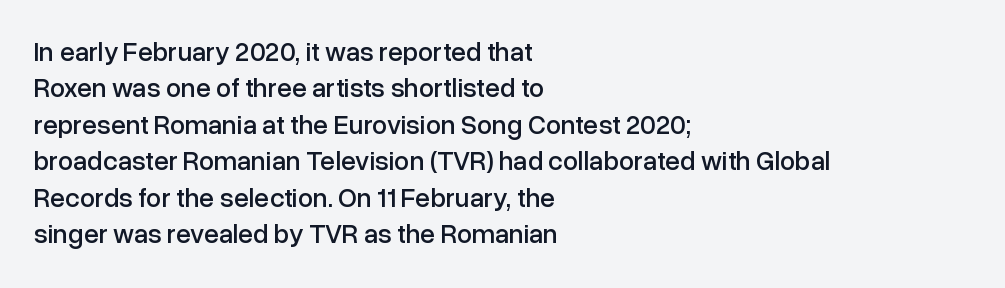
{"italic": "no", "underline": "no", "align": "left", "line_spacing": "normal", "line_spacing_ratio": 1.35, "letter_spacing": "normal", "letter_spacing_em": 0.0, "glyph_px": 27}
